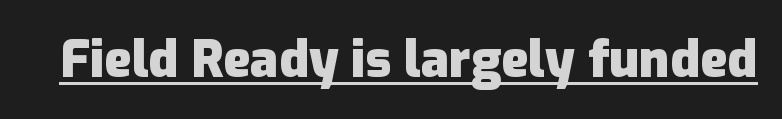
{"serif": "no", "italic": "no", "bold": "yes", "weight": "heavy", "width": "normal", "stroke_contrast": "low", "x_height": "medium", "monospaced": "no", "underline": "yes", "letter_spacing": "normal", "letter_spacing_em": 0.0, "glyph_px": 51}
